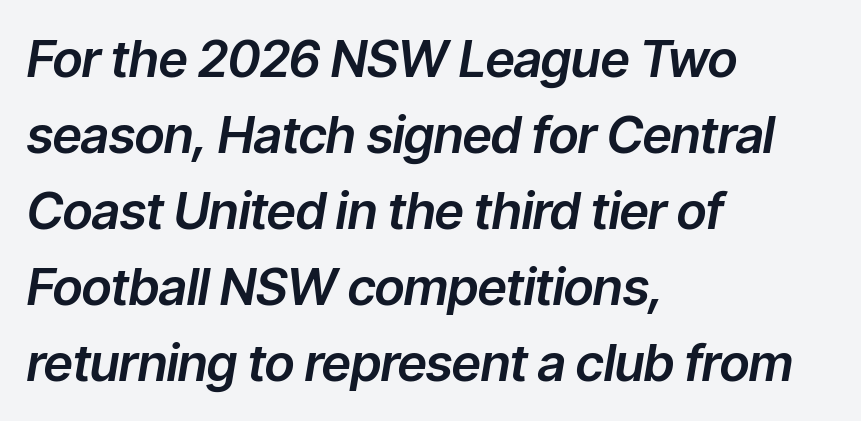
The ragged edge is on the right, which tells us the setting is flush left. Unmarked baselines from the first word to the last. Characters follow at the spacing the type designer built in. Looks like regular typesetting: each glyph gets only the width it needs. The passage shown stacks its lines at a standard gap. The glyphs look as if they've been sheared to an angle.
